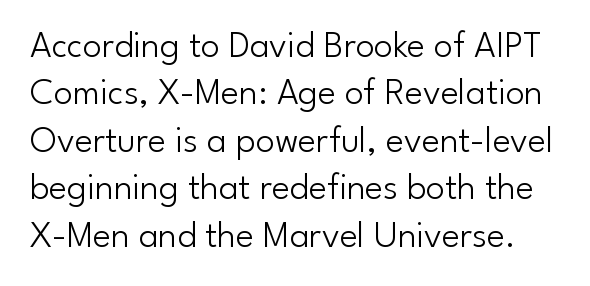
The image shows 38 px light sans-serif type, upright; set normal line spacing (1.25x), normal letter spacing, not underlined; low stroke contrast and a small x-height.
